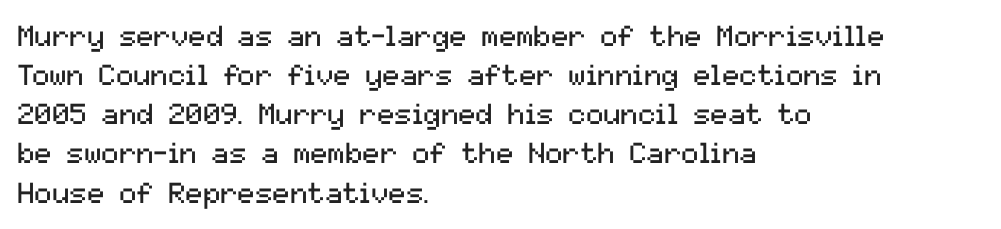
{"serif": "no", "italic": "no", "bold": "no", "weight": "regular", "width": "normal", "stroke_contrast": "medium", "x_height": "medium", "monospaced": "no", "underline": "no", "align": "left", "line_spacing": "normal", "line_spacing_ratio": 1.35, "letter_spacing": "normal", "letter_spacing_em": 0.0, "glyph_px": 29}
